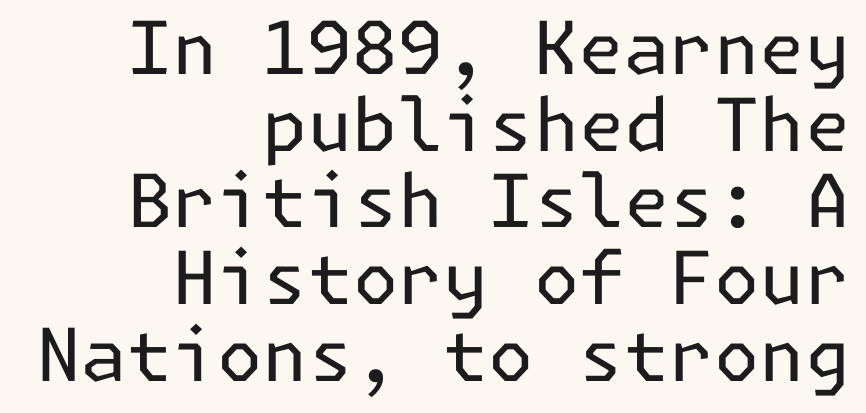
The typeface chosen for these lines omits serifs. The letters sit at their default tracking, neither squeezed nor spread. Plain, unruled lines of type. Every row of glyphs terminates at an identical x-position on the right. The lettering stays uniformly vertical, giving the passage a roman look. The vertical gap from one line to the next is small.
